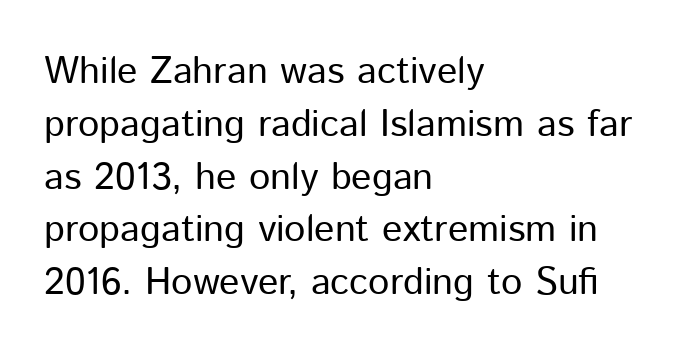
Is the block centered? No — it sits flush against the left margin. Stroke thickness stays within the range of a standard reading face or lighter. Letter spacing: default. One glance says typical: line gaps are just what's usual. Spacing verdict: proportional, widths tailored to each character. Style check: upright.
